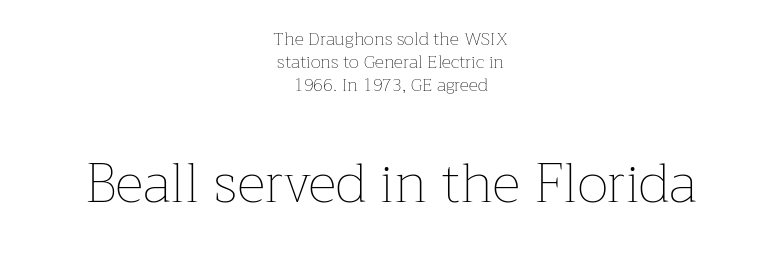
The compositor balanced each line on the midline. Do the characters align in a grid? No, the font is proportional. Characters remain perfectly vertical along every line. This rendering leaves character spacing at its baseline value. Quick note: interline space is typical. Small over large — that's the arrangement of the two blocks here.
